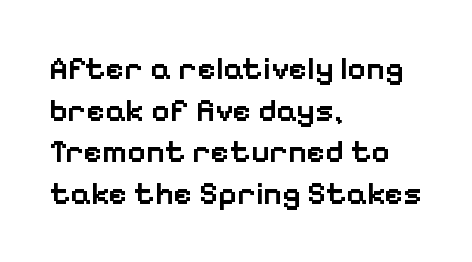
{"serif": "no", "italic": "no", "bold": "semi", "weight": "semibold", "width": "normal", "stroke_contrast": "low", "x_height": "medium", "monospaced": "no", "underline": "no", "align": "left", "line_spacing": "normal", "line_spacing_ratio": 1.3, "letter_spacing": "normal", "letter_spacing_em": 0.0, "glyph_px": 32}
